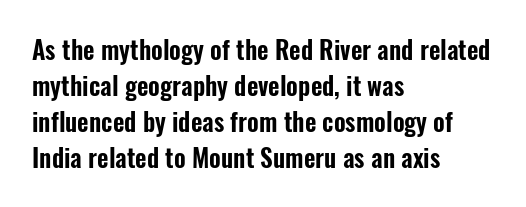
{"italic": "no", "underline": "no", "align": "left", "line_spacing": "normal", "line_spacing_ratio": 1.44, "letter_spacing": "normal", "letter_spacing_em": 0.0, "glyph_px": 25}
